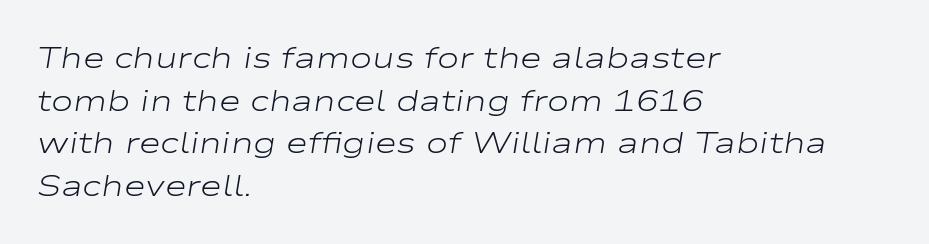
The image shows 30 px light, wide type, italic (leaning right); set left-aligned, normal line spacing (1.42x), normal letter spacing, not underlined; low stroke contrast and a medium x-height.
